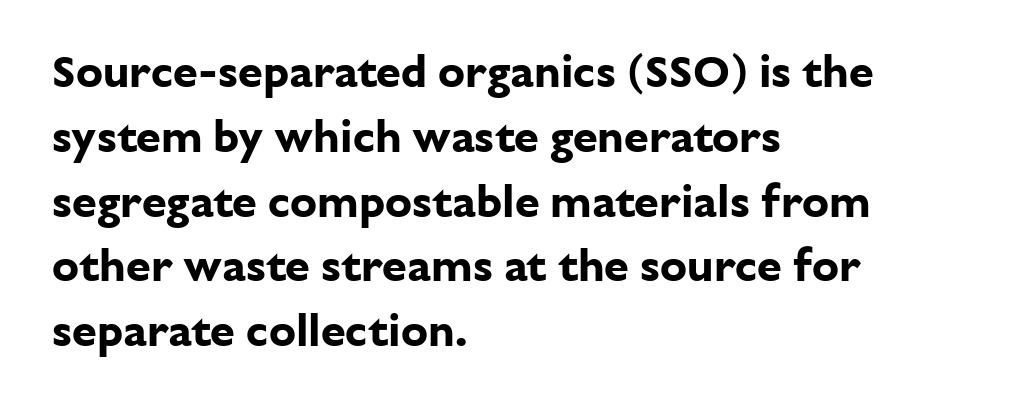
Type style note: lacks serifs. How heavy is the stroke? Heavy — this is a bold. Quick note: interline space is typical. The face used here is proportionally spaced, like ordinary book or web type. The strip under each line holds only bare page.
